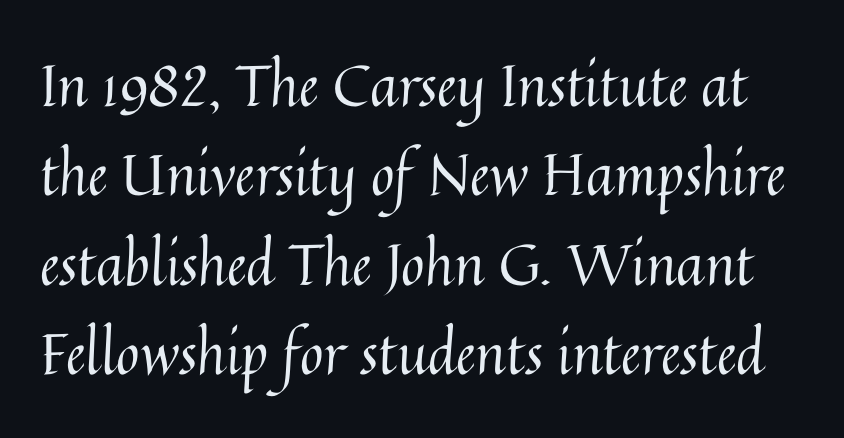
These lines are rendered in a variable-pitch font. There is no visible air inserted between adjacent glyphs. Quick note: interline space is typical. Vertical stems look standard width or narrower in stroke. Just letters on the line, the space beneath them empty.
